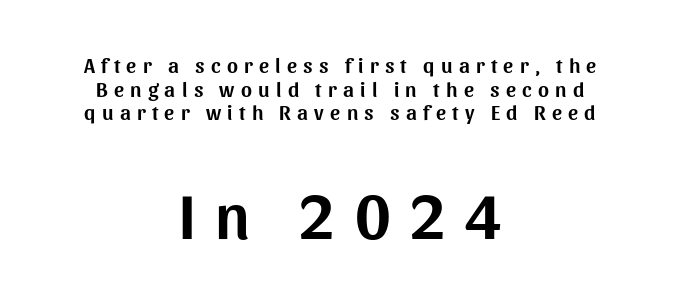
These lines are rendered in a variable-pitch font. Spacing between characters has been opened up far beyond the box default. Unlike italic type, these characters show no tilt at all. Descender tails drop into unmarked territory.
